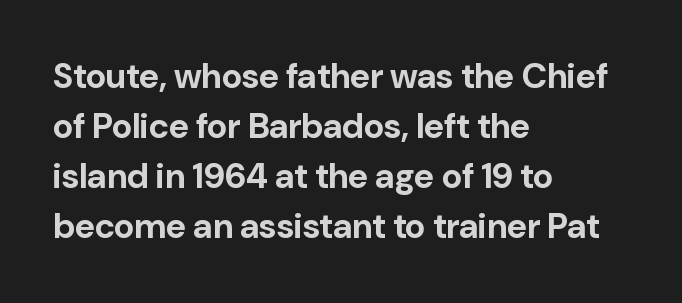
{"serif": "no", "italic": "no", "bold": "yes", "weight": "bold", "width": "normal", "stroke_contrast": "low", "x_height": "medium", "monospaced": "no", "underline": "no", "align": "left", "line_spacing": "normal", "line_spacing_ratio": 1.43, "letter_spacing": "normal", "letter_spacing_em": 0.0, "glyph_px": 35}
